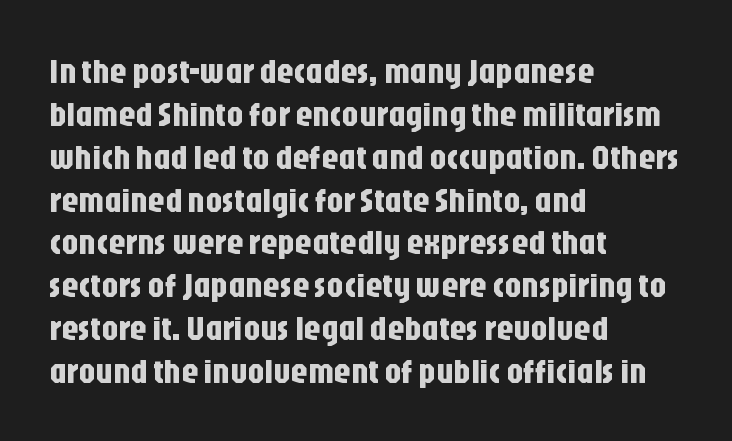
Summary of vertical rhythm: regular, with standard interline spacing. Beneath every word, the page is bare. No italicization has been applied; the sample stays upright. A sans-serif font was chosen for this passage.
